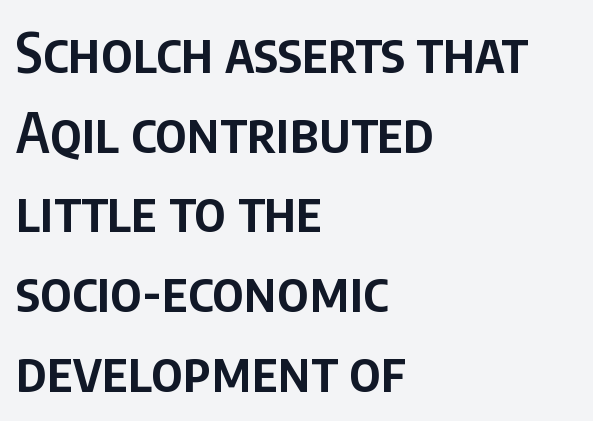
Ascenders rise straight up at ninety degrees. How are the letters spaced? Ordinarily, with no added tracking. The rag falls on the right side of this text block. Descender tails drop into unmarked territory. Do the characters align in a grid? No, the font is proportional. The passage shown is semibold, sitting just below true bold.
